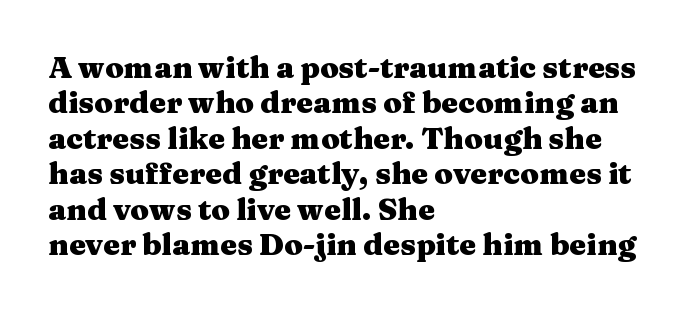
The image shows 30 px heavy, wide serif type, upright; set left-aligned, line spacing 1.18x, normal letter spacing, not underlined; medium stroke contrast and a medium x-height.
